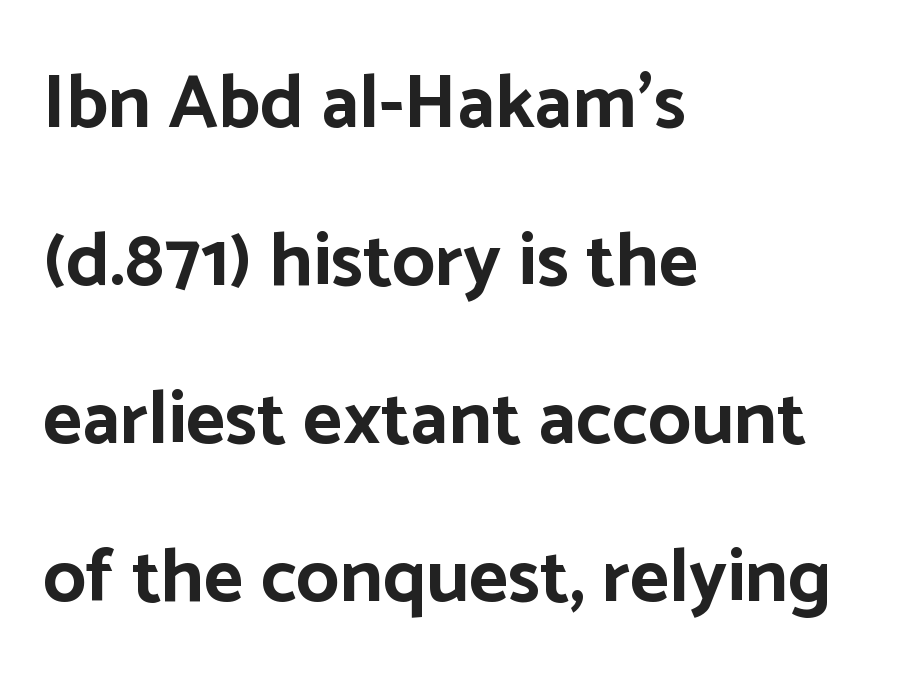
{"serif": "no", "italic": "no", "bold": "yes", "weight": "bold", "width": "normal", "stroke_contrast": "low", "x_height": "medium", "monospaced": "no", "underline": "no", "align": "left", "line_spacing": "loose", "line_spacing_ratio": 2.08, "letter_spacing": "normal", "letter_spacing_em": 0.0, "glyph_px": 76}
